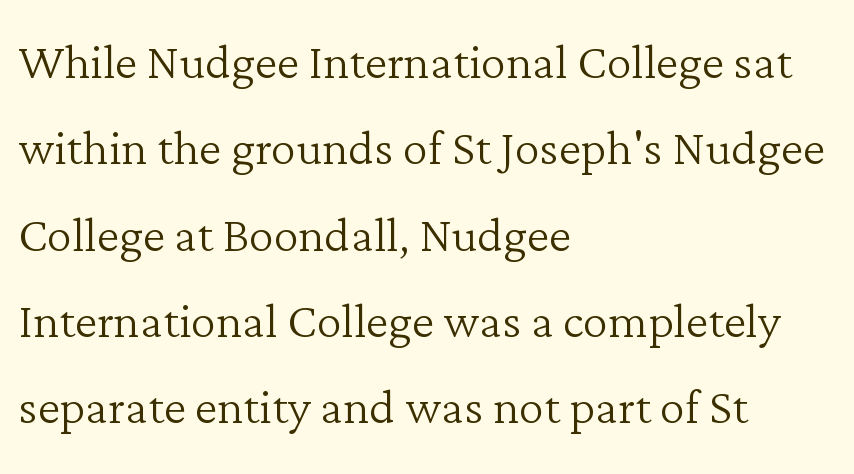
Q: Is the text bold? A: No.
Q: Is the text italic (slanted)? A: No, it is upright.
Q: Is the typeface a serif or a sans-serif typeface? A: Serif.
Q: Is the text underlined? A: No.
Q: How is the paragraph aligned? A: Left-aligned.
Q: Is the spacing between letters normal or unusually wide? A: Normal.
Q: Is the spacing between lines tight, normal or loose? A: Normal.
Q: Width (condensed, normal, or wide)? A: Normal.
Q: Stroke contrast? A: Low.
Q: x-height? A: Medium.
Q: Monospaced? A: No.
